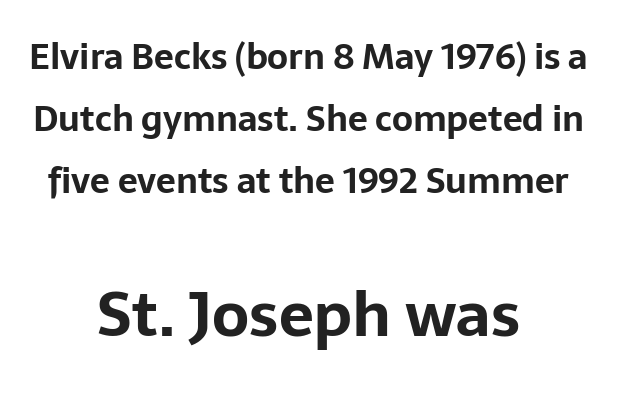
The image shows 62 px bold sans-serif type, upright; set centered, line spacing 1.77x, normal letter spacing, not underlined; the second (bottom) block is 1.77x larger; low stroke contrast and a medium x-height.
